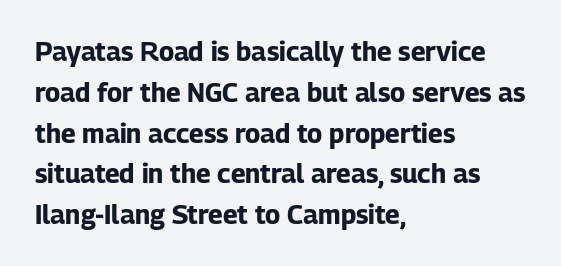
{"italic": "no", "bold": "yes", "underline": "no", "align": "left", "line_spacing": "normal", "line_spacing_ratio": 1.57, "letter_spacing": "normal", "letter_spacing_em": 0.0, "glyph_px": 26}
